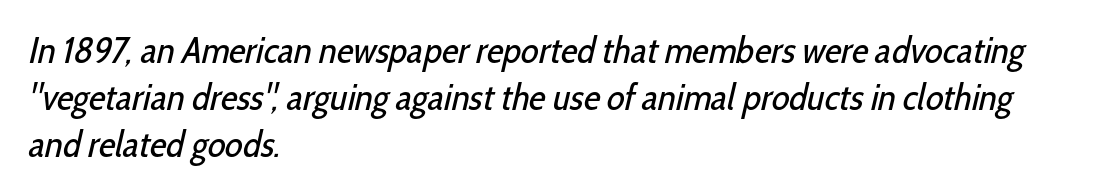
The image shows 37 px regular-weight, condensed sans-serif type; set left-aligned, normal line spacing (1.27x), normal letter spacing, not underlined; low stroke contrast and a medium x-height.
